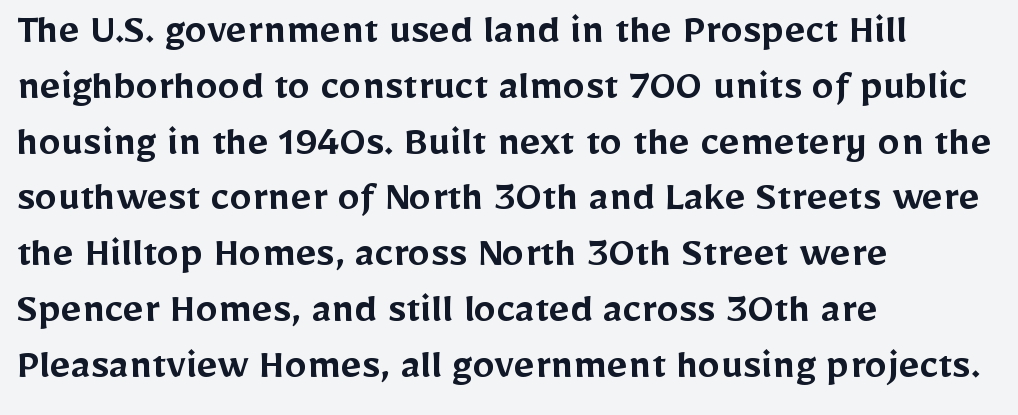
{"serif": "no", "italic": "no", "bold": "semi", "weight": "semibold", "width": "normal", "stroke_contrast": "low", "x_height": "medium", "monospaced": "no", "underline": "no", "align": "left", "line_spacing_ratio": 1.24, "letter_spacing": "normal", "letter_spacing_em": 0.0, "glyph_px": 45}
